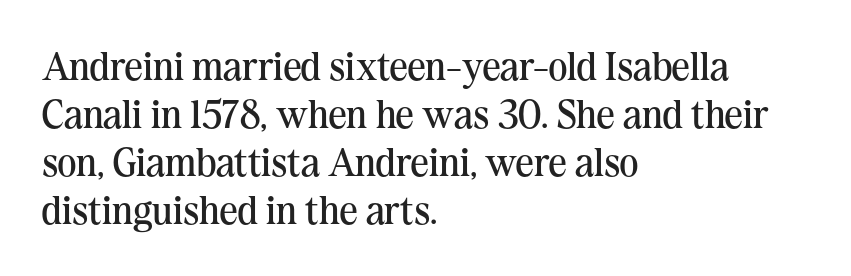
Do the characters align in a grid? No, the font is proportional. Notice how the stems are strictly vertical — no italics here. Stems here are at most as thick as an everyday book face. Honestly, there is no underline to notice here at all. You can tell from the footed stems that serif type was used. Standard letterfit; no display-style spreading of the glyphs.
